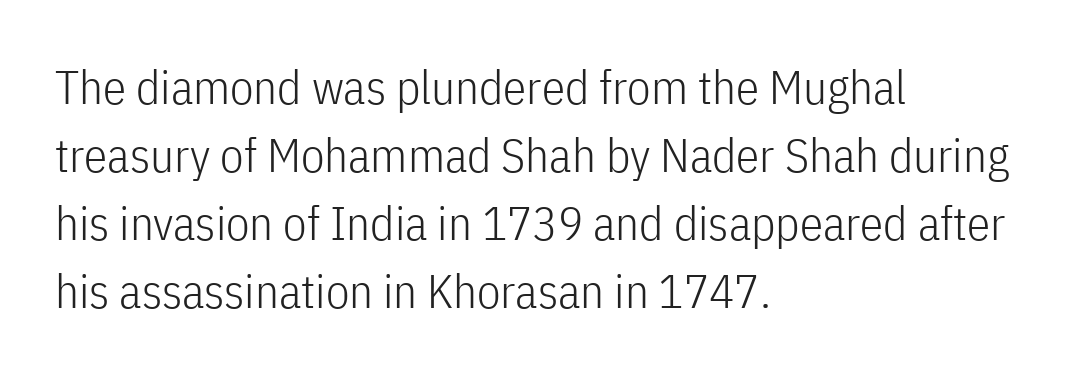
The passage shown stacks its lines at a standard gap. Typeset ragged right — the left edge is the straight one. How are the letters spaced? Ordinarily, with no added tracking. The letters stand upright; this is a roman face. Regarding serifs, this sample does without them. The words here are not underlined.
